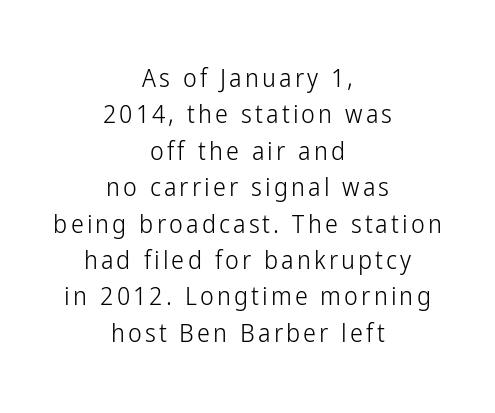
{"italic": "no", "bold": "no", "underline": "no", "align": "center", "line_spacing": "normal", "line_spacing_ratio": 1.4, "glyph_px": 26}
